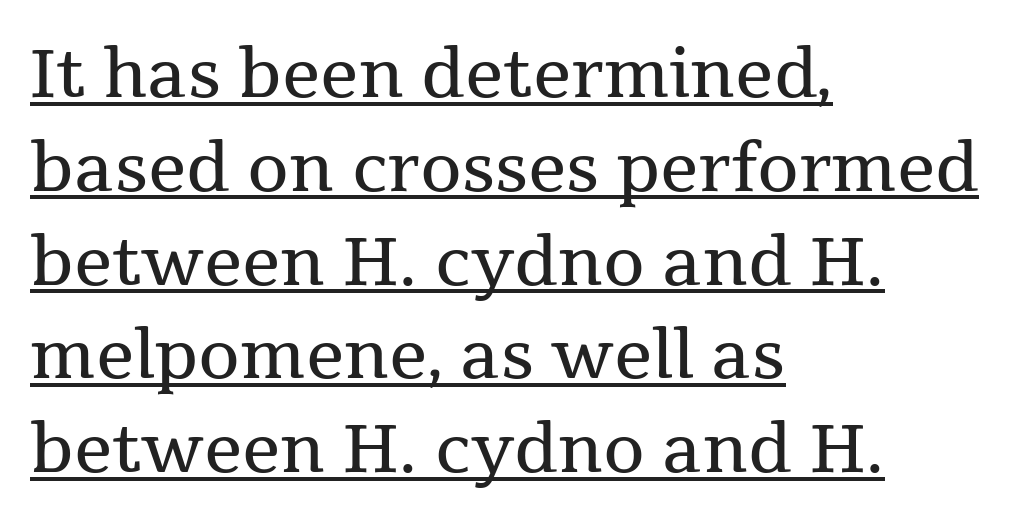
The image shows 67 px regular-weight serif type, upright; set left-aligned, normal line spacing (1.4x), normal letter spacing, underlined; medium stroke contrast and a medium x-height.
